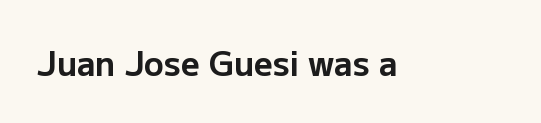
Q: Is the text bold? A: Yes.
Q: Is the text italic (slanted)? A: No, it is upright.
Q: Is the typeface a serif or a sans-serif typeface? A: Sans-serif.
Q: Is the text underlined? A: No.
Q: Is the spacing between letters normal or unusually wide? A: Normal.
Q: Width (condensed, normal, or wide)? A: Normal.
Q: Stroke contrast? A: Low.
Q: x-height? A: Medium.
Q: Monospaced? A: No.
